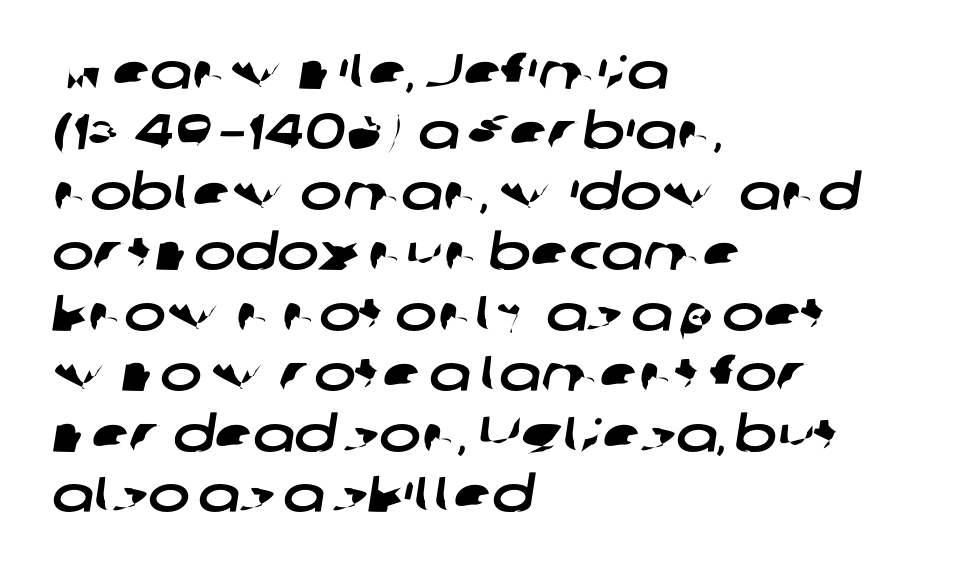
Teacher's note: observe the even left margin — that is flush-left alignment. Tracking here is standard; glyphs follow each other at the usual distance. The string is rendered with underlining switched off. Letterform terminals end flat and unadorned throughout the passage.
